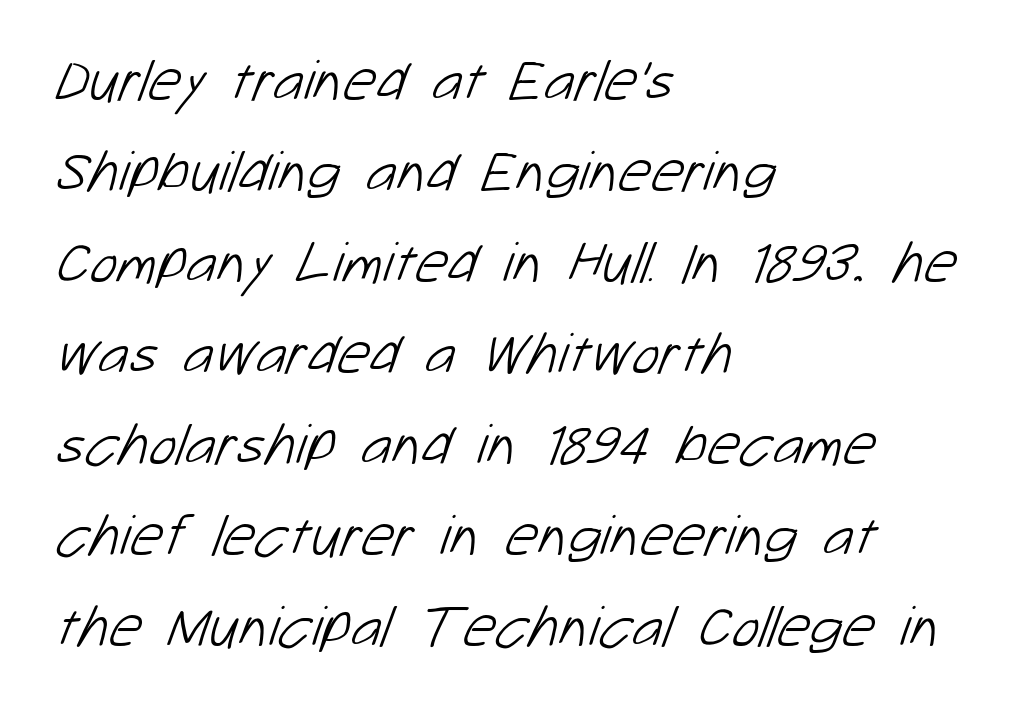
Q: Is the text bold? A: No.
Q: Is the typeface a serif or a sans-serif typeface? A: Sans-serif.
Q: Is the text underlined? A: No.
Q: How is the paragraph aligned? A: Left-aligned.
Q: Is the spacing between letters normal or unusually wide? A: Normal.
Q: Is the spacing between lines tight, normal or loose? A: Normal.
Q: Width (condensed, normal, or wide)? A: Normal.
Q: Stroke contrast? A: Low.
Q: x-height? A: Medium.
Q: Monospaced? A: No.
